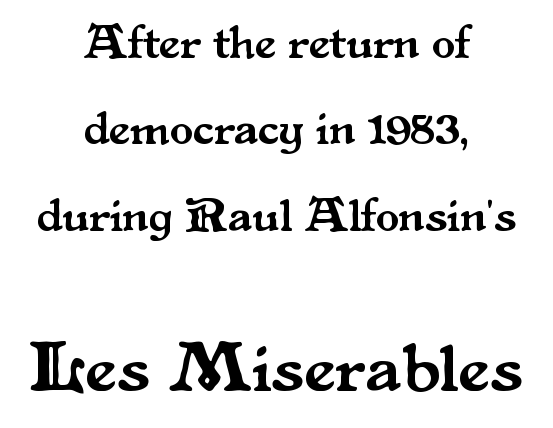
{"serif": "yes", "italic": "no", "width": "normal", "stroke_contrast": "medium", "x_height": "small", "monospaced": "no", "underline": "no", "align": "center", "line_spacing_ratio": 1.84, "letter_spacing": "normal", "letter_spacing_em": 0.0, "larger_block": "second", "size_ratio": 1.49, "glyph_px": 70}
